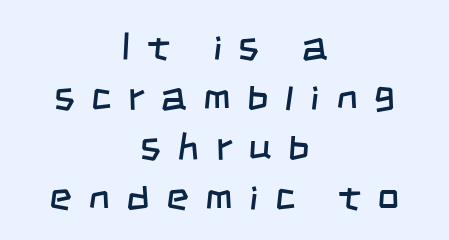
{"serif": "no", "bold": "no", "weight": "regular", "width": "condensed", "stroke_contrast": "low", "x_height": "large", "monospaced": "no", "underline": "no", "align": "center", "line_spacing": "normal", "line_spacing_ratio": 1.28, "letter_spacing": "wide", "letter_spacing_em": 0.42, "glyph_px": 39}
